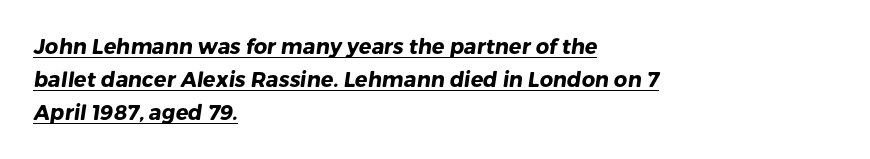
{"bold": "yes", "underline": "yes", "align": "left", "line_spacing": "normal", "line_spacing_ratio": 1.56, "letter_spacing": "normal", "letter_spacing_em": 0.0, "glyph_px": 21}
